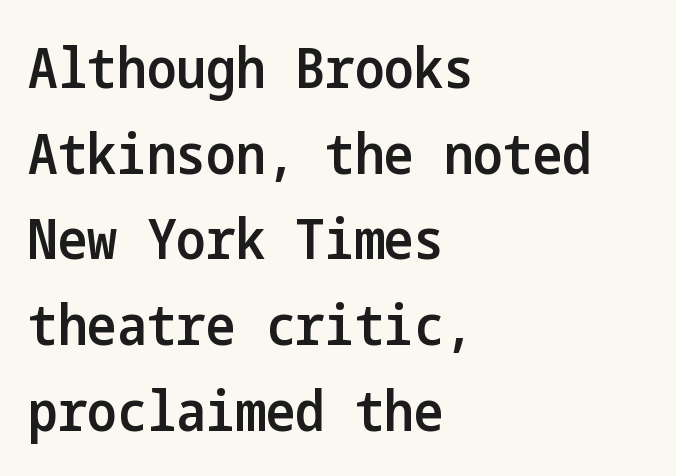
{"serif": "no", "italic": "no", "bold": "semi", "weight": "semibold", "width": "condensed", "stroke_contrast": "low", "x_height": "medium", "underline": "no", "align": "left", "line_spacing": "normal", "line_spacing_ratio": 1.53, "letter_spacing": "normal", "letter_spacing_em": 0.0, "glyph_px": 56}
